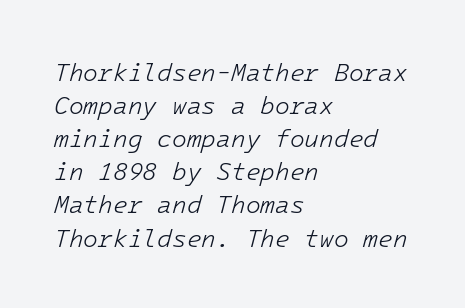
The image shows 24 px text type, italic (leaning right); set left-aligned, normal line spacing (1.38x), normal letter spacing, not underlined.
